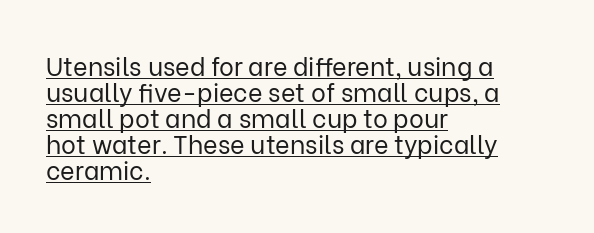
Letter spacing: default. Line spacing here is tight. Nope, not italic — everything's standing straight. Line beginnings align vertically; line endings do not. The typesetting does not lean heavy: it is not bold. Does a line run under the words? Yes, clearly.
